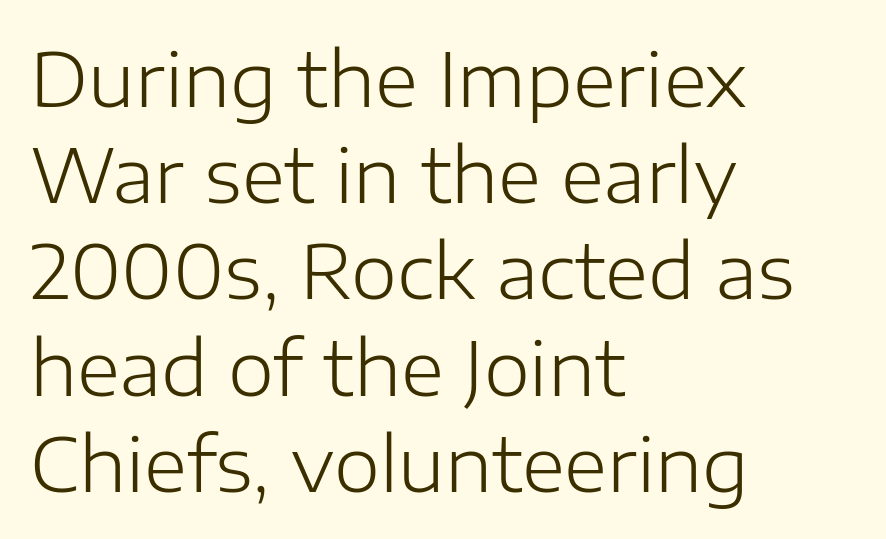
Q: Is the text bold? A: No.
Q: Is the text italic (slanted)? A: No, it is upright.
Q: Is the typeface a serif or a sans-serif typeface? A: Sans-serif.
Q: Is the text underlined? A: No.
Q: How is the paragraph aligned? A: Left-aligned.
Q: Is the spacing between letters normal or unusually wide? A: Normal.
Q: Is the spacing between lines tight, normal or loose? A: Normal.
Q: Width (condensed, normal, or wide)? A: Normal.
Q: Stroke contrast? A: Low.
Q: x-height? A: Medium.
Q: Monospaced? A: No.
